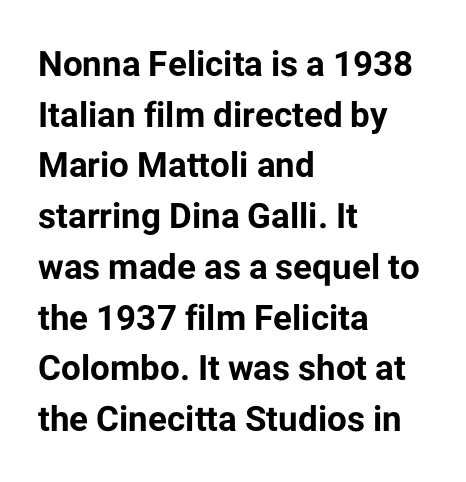
Q: Is the text bold? A: Yes.
Q: Is the text italic (slanted)? A: No, it is upright.
Q: Is the typeface a serif or a sans-serif typeface? A: Sans-serif.
Q: Is the text underlined? A: No.
Q: How is the paragraph aligned? A: Left-aligned.
Q: Is the spacing between letters normal or unusually wide? A: Normal.
Q: Is the spacing between lines tight, normal or loose? A: Normal.
Q: Width (condensed, normal, or wide)? A: Normal.
Q: Stroke contrast? A: Low.
Q: x-height? A: Medium.
Q: Monospaced? A: No.
